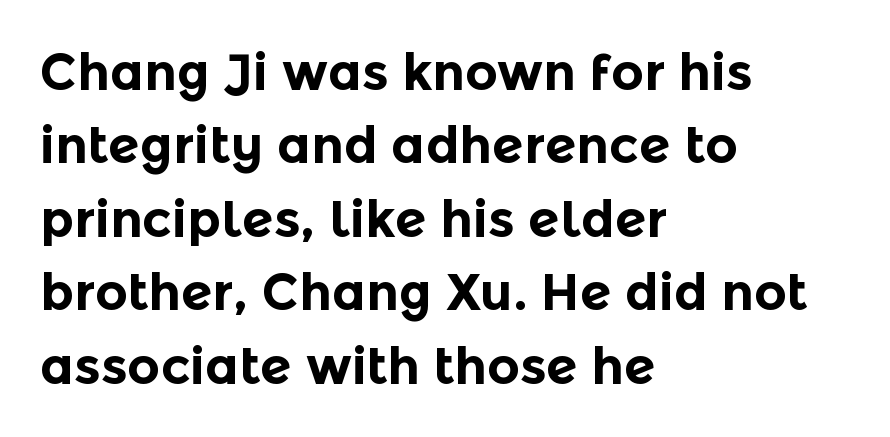
Line starts are locked; line ends wander. The horizontal fit of the characters is conventional and even. Ordinary non-slanted type is in use. The characters look thick and weighty, a clear bold. The glyphs are unaccompanied by any horizontal stroke below them. The glyphs in this specimen are sans serif.
